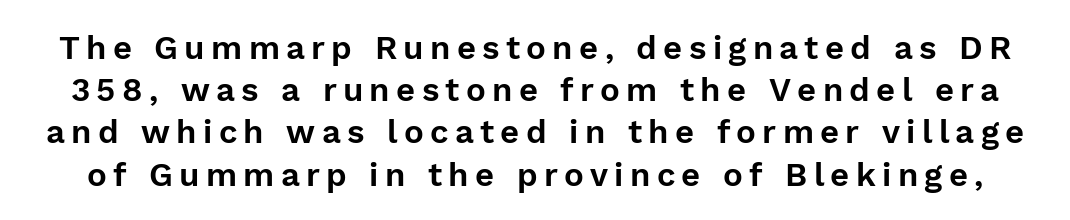
Q: Is the text italic (slanted)? A: No, it is upright.
Q: Is the typeface a serif or a sans-serif typeface? A: Sans-serif.
Q: Is the text underlined? A: No.
Q: Is the spacing between lines tight, normal or loose? A: Normal.
Q: Width (condensed, normal, or wide)? A: Normal.
Q: Stroke contrast? A: Low.
Q: x-height? A: Medium.
Q: Monospaced? A: No.
